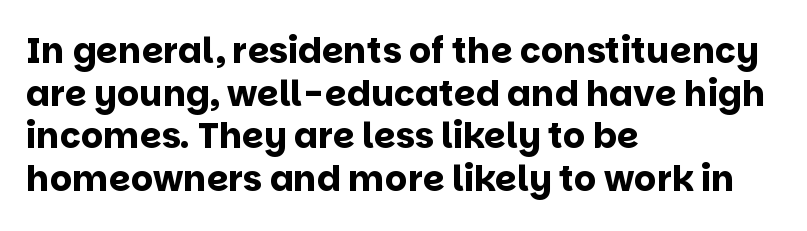
{"serif": "no", "italic": "no", "bold": "yes", "weight": "bold", "width": "normal", "stroke_contrast": "low", "x_height": "large", "monospaced": "no", "underline": "no", "align": "left", "line_spacing_ratio": 1.22, "letter_spacing": "normal", "letter_spacing_em": 0.0, "glyph_px": 35}
